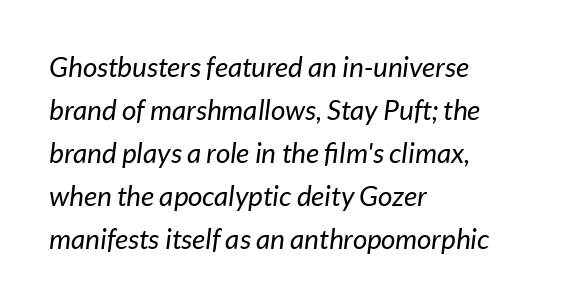
Q: Is the text bold? A: No.
Q: Is the text italic (slanted)? A: Yes, it leans right by about 7 degrees.
Q: Is the text underlined? A: No.
Q: How is the paragraph aligned? A: Left-aligned.
Q: Is the spacing between letters normal or unusually wide? A: Normal.
Q: Is the spacing between lines tight, normal or loose? A: Normal.
Q: Width (condensed, normal, or wide)? A: Normal.
Q: Stroke contrast? A: Low.
Q: x-height? A: Medium.
Q: Monospaced? A: No.
